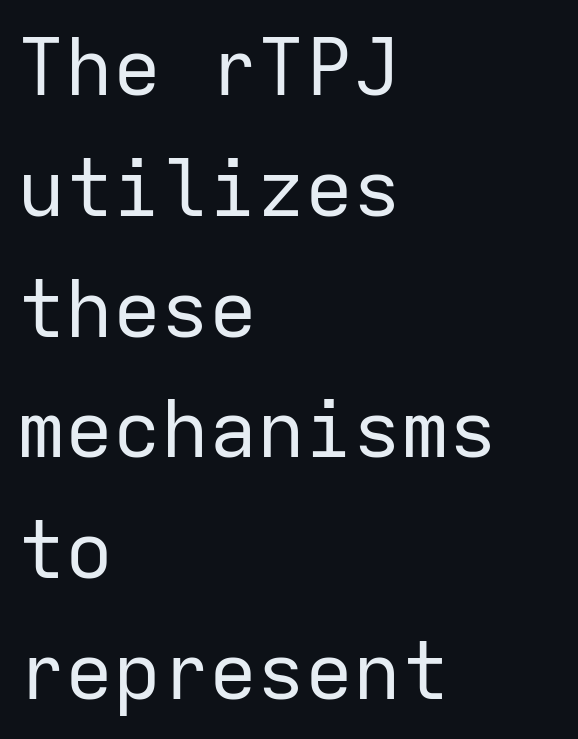
This sample has the even, mechanical cadence of fixed-width lettering. Quick note: interline space is typical. Each word holds together tightly as a unit, with standard inter-letter gaps. Quick note: underline off. On a weight scale, this lands at 450 or below. You can tell from the bare stems that sans-serif type was used.
